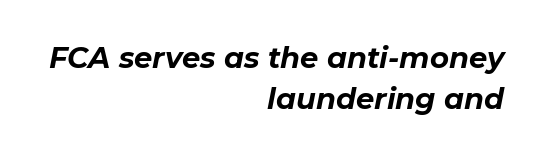
{"italic": "yes", "lean": "right", "slant_degrees": 11, "bold": "yes", "weight": "bold", "width": "normal", "stroke_contrast": "low", "x_height": "medium", "monospaced": "no", "underline": "no", "align": "right", "line_spacing": "normal", "line_spacing_ratio": 1.41, "letter_spacing": "normal", "letter_spacing_em": 0.0, "glyph_px": 29}
